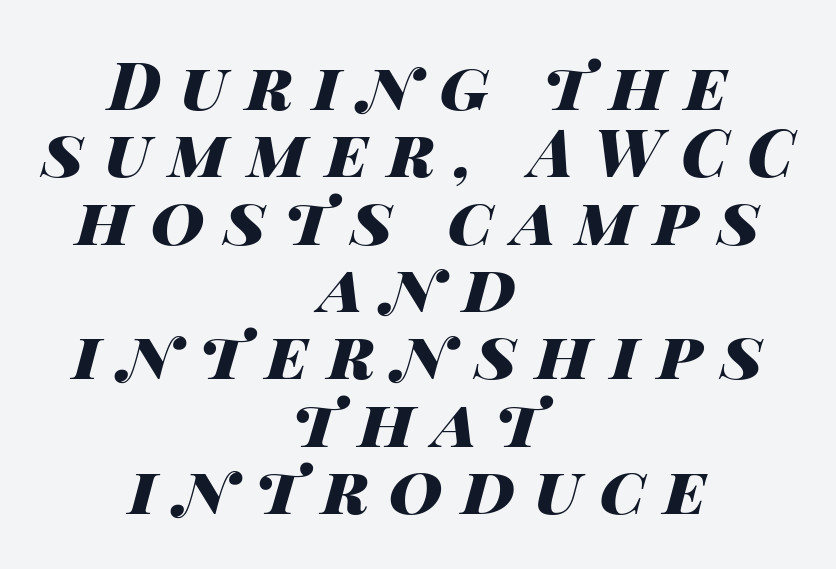
The zone under the glyphs is completely vacant. You can tell it's italic because the verticals aren't actually vertical. Stroke thickness is high; the sample reads as a true bold. Typeset on center — no edge is straight. The face used here is proportionally spaced, like ordinary book or web type. Reading down the column, the eye jumps only a short way to each next line.
